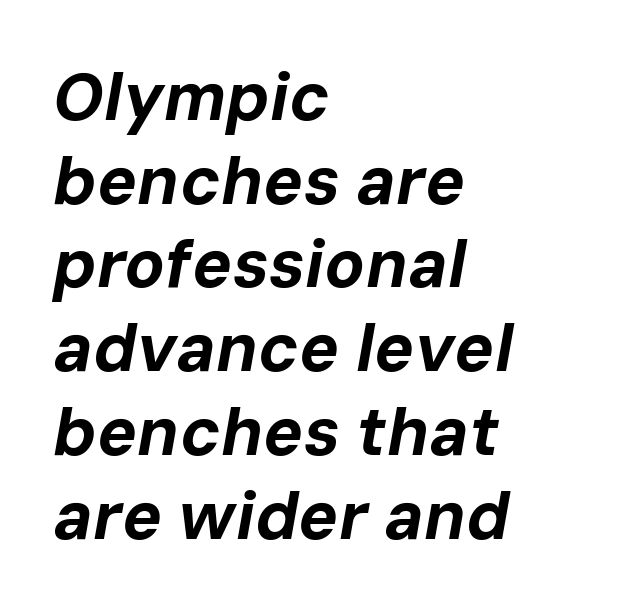
{"italic": "yes", "lean": "right", "slant_degrees": 10, "bold": "yes", "weight": "bold", "width": "normal", "stroke_contrast": "low", "x_height": "medium", "monospaced": "no", "underline": "no", "align": "left", "line_spacing": "normal", "line_spacing_ratio": 1.25, "letter_spacing": "normal", "letter_spacing_em": 0.0, "glyph_px": 67}
